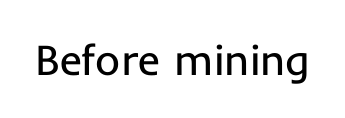
The image shows 43 px regular-weight sans-serif type, upright; set normal letter spacing, not underlined; low stroke contrast and a medium x-height.
